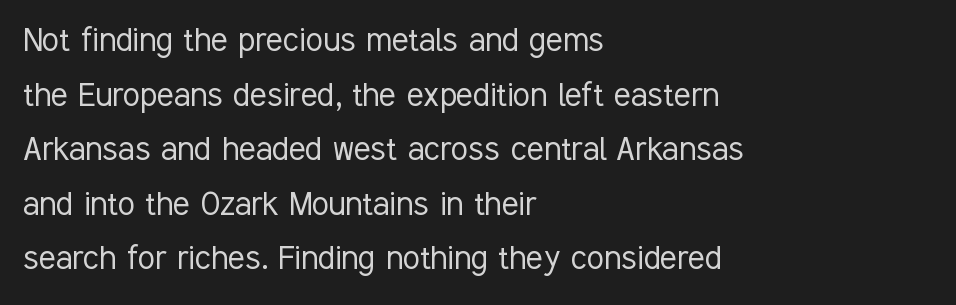
The rows are spaced the way most documents space them. A typesetter would call this zero additional tracking. Beneath every word, the page is bare. Layout note: lines flush left. No feet cap the strokes, marking this as sans-serif type.
